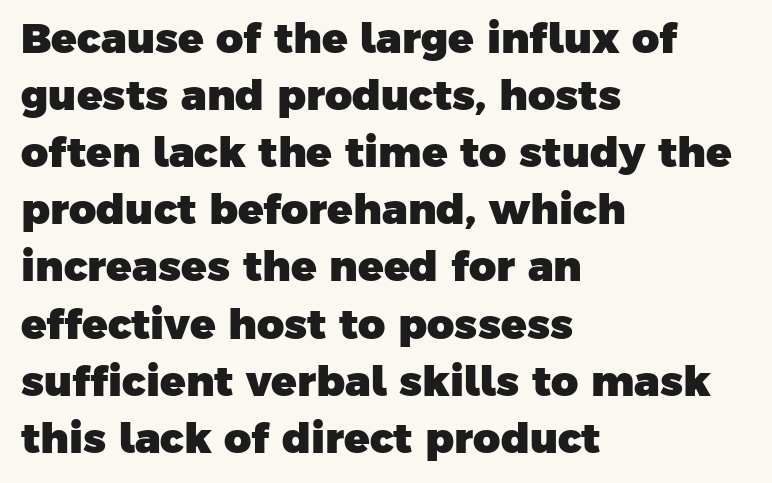
Beneath every word, the page is bare. Summary of weight: heavy, a full bold. This rendering leaves character spacing at its baseline value. Think of a printed novel: that variable character pitch is what you see here. Quick note: interline space is typical.
